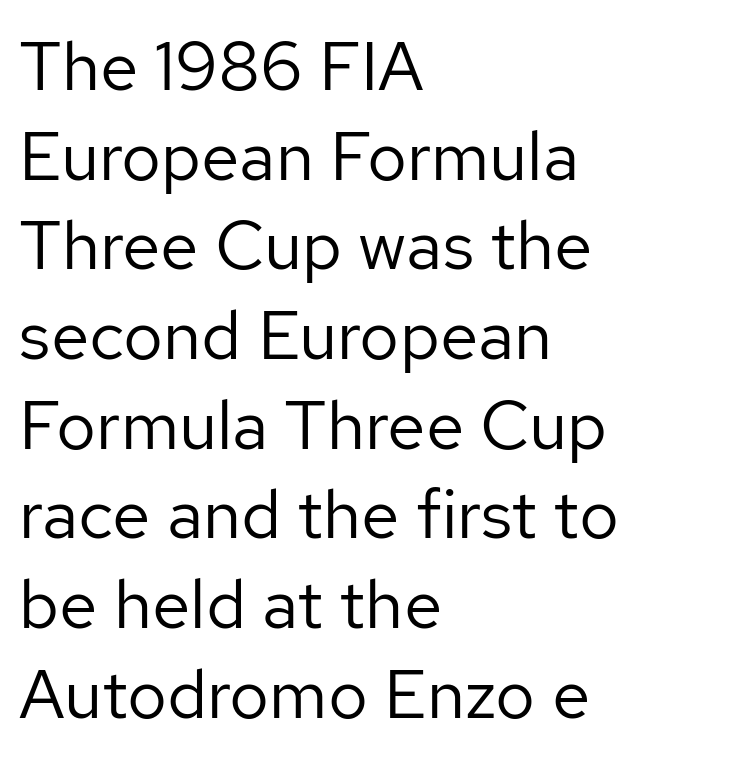
The weight tops out at a normal text grade. Spacing between characters is what you'd get straight out of the box. Each letter's strokes conclude bluntly, with no projecting serifs. The rendering uses a moderate line-height, typical for paragraphs. The lines in this sample share a left origin and differ only in where they stop. Looks like regular typesetting: each glyph gets only the width it needs.
